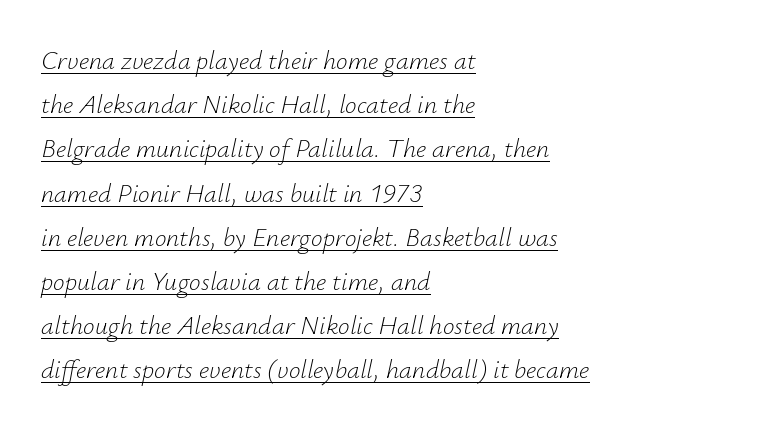
The image shows 26 px text type, italic (leaning right); set left-aligned, normal line spacing (1.7x), normal letter spacing, underlined.
